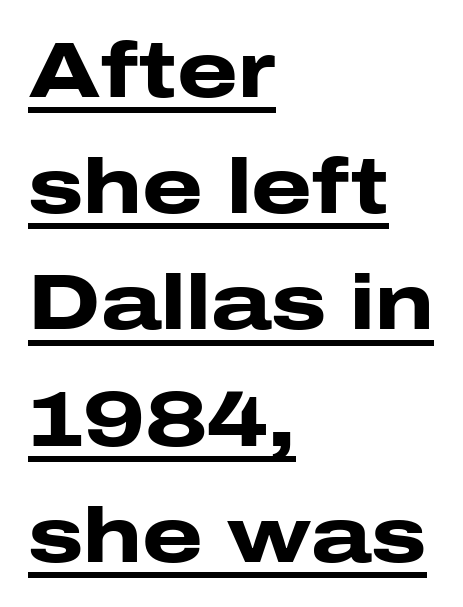
A typesetter would call this zero additional tracking. As a designer I'd log this as weight 700, bold. Designer's note — italics off, roman on. The designer left line spacing at the default.
